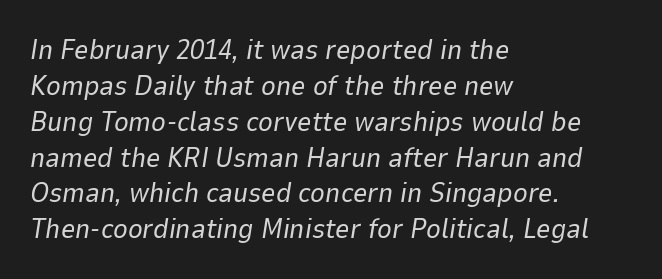
The letters are slanted; this is an italic face. Teacher's note: observe the even left margin — that is flush-left alignment. The letterforms sit shoulder to shoulder at normal distance. In terms of leading, this rendering sits right in the middle.
